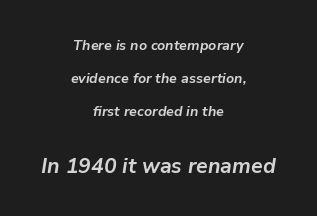
Q: Is the text bold? A: Yes.
Q: Is the text italic (slanted)? A: Yes, it leans right by about 9 degrees.
Q: Is the text underlined? A: No.
Q: How is the paragraph aligned? A: Centered.
Q: Is the spacing between letters normal or unusually wide? A: Normal.
Q: Is the spacing between lines tight, normal or loose? A: Loose.
Q: Which block of text is set in a larger size, the first (top) or the second (bottom)? A: The second (bottom) one.
